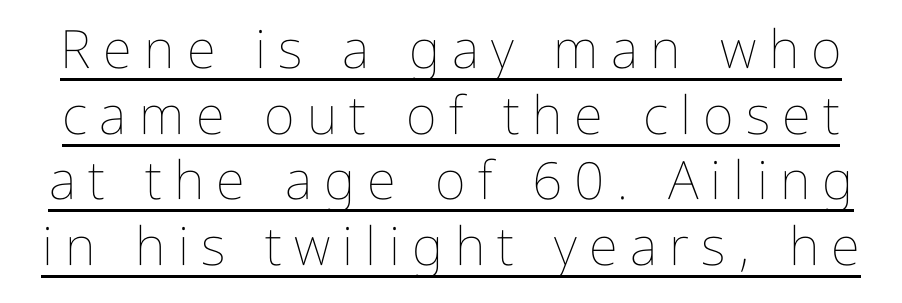
The image shows 53 px thin, condensed type, upright; set line spacing 1.24x, unusually wide letter spacing (+0.23 em), underlined; low stroke contrast and a medium x-height.
